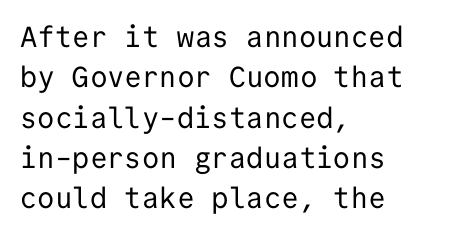
Q: Is the text bold? A: No.
Q: Is the text italic (slanted)? A: No, it is upright.
Q: Is the typeface a serif or a sans-serif typeface? A: Sans-serif.
Q: Is the text underlined? A: No.
Q: How is the paragraph aligned? A: Left-aligned.
Q: Is the spacing between letters normal or unusually wide? A: Normal.
Q: Is the spacing between lines tight, normal or loose? A: Normal.
Q: Width (condensed, normal, or wide)? A: Normal.
Q: Stroke contrast? A: Low.
Q: x-height? A: Medium.
Q: Monospaced? A: Yes.
